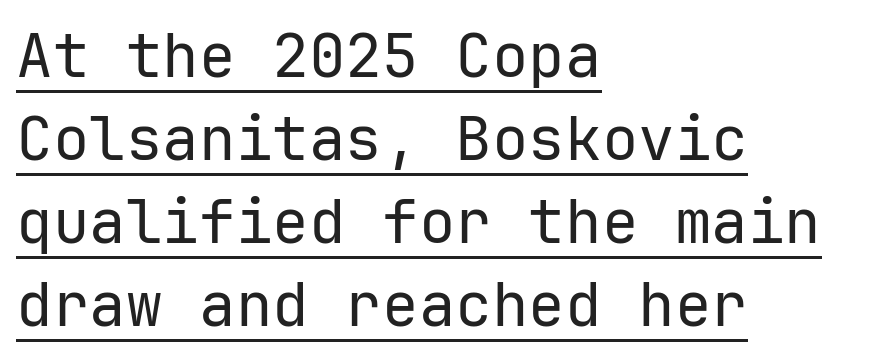
The image shows 61 px regular-weight sans-serif type, upright, monospaced; set left-aligned, normal line spacing (1.36x), normal letter spacing, underlined; low stroke contrast and a medium x-height.
